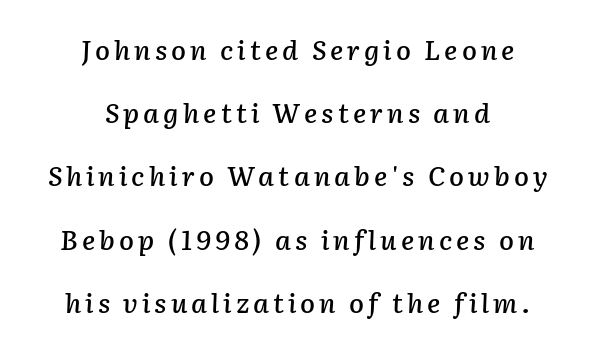
The image shows 27 px text type, italic (leaning right); set centered, loose line spacing (2.34x), not underlined.
